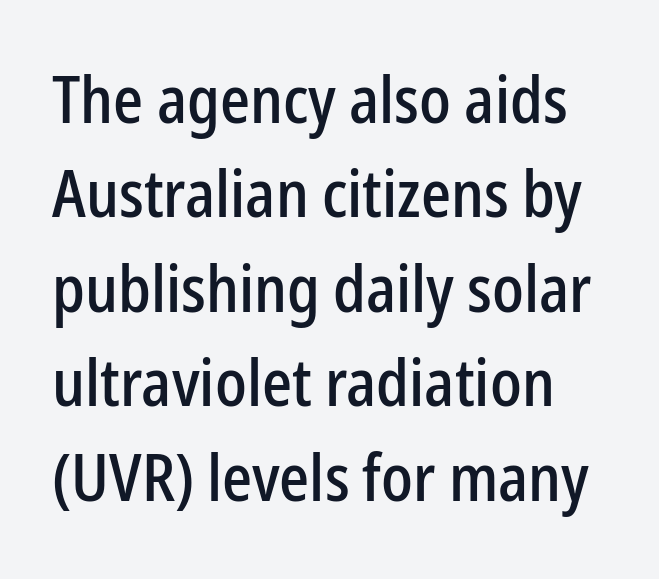
Q: Is the text italic (slanted)? A: No, it is upright.
Q: Is the typeface a serif or a sans-serif typeface? A: Sans-serif.
Q: Is the text underlined? A: No.
Q: Is the spacing between letters normal or unusually wide? A: Normal.
Q: Is the spacing between lines tight, normal or loose? A: Normal.
Q: Width (condensed, normal, or wide)? A: Condensed.
Q: Stroke contrast? A: Low.
Q: x-height? A: Medium.
Q: Monospaced? A: No.
